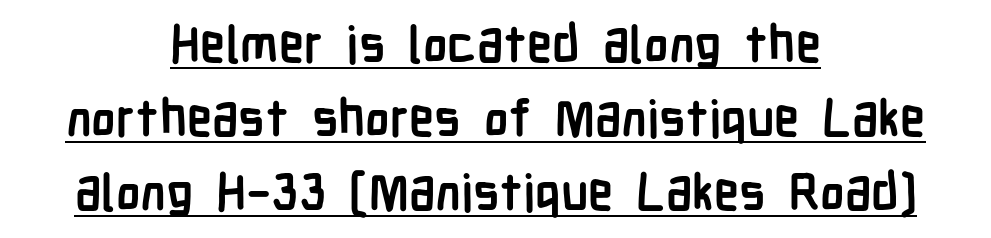
Q: Is the text bold? A: Yes.
Q: Is the text italic (slanted)? A: No, it is upright.
Q: Is the typeface a serif or a sans-serif typeface? A: Sans-serif.
Q: Is the text underlined? A: Yes.
Q: How is the paragraph aligned? A: Centered.
Q: Is the spacing between letters normal or unusually wide? A: Normal.
Q: Is the spacing between lines tight, normal or loose? A: Normal.
Q: Width (condensed, normal, or wide)? A: Condensed.
Q: Stroke contrast? A: Low.
Q: x-height? A: Medium.
Q: Monospaced? A: No.
